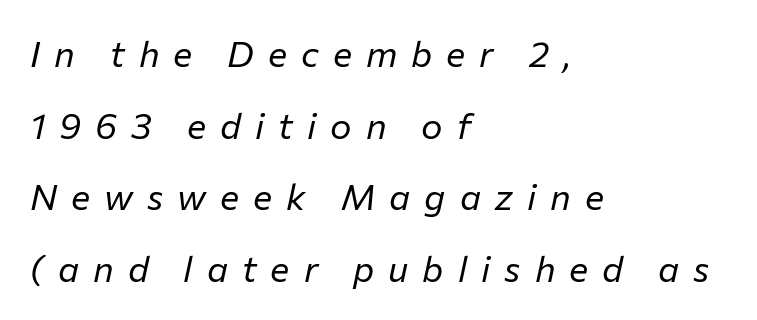
This sample has the flowing, uneven cadence of proportional lettering. Rule under the text: the space is simply empty. This reads as an unemphasized weight, regular at the heaviest. Inter-character spacing is expanded well beyond the font's built-in metrics. Does the leading feel generous? Absolutely, it's lavish.
